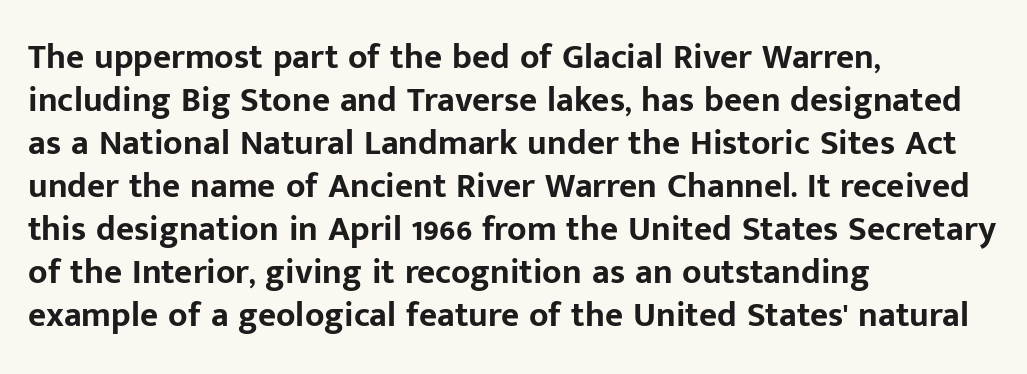
Reading down the block, your eye returns to a fixed left position each line. When letters stand straight like this, we call the style roman or upright. Each row of text sits above clean, open space. Grotesque or geometric, the face here clearly has no serifs. No extra tracking has been applied to these lines.
